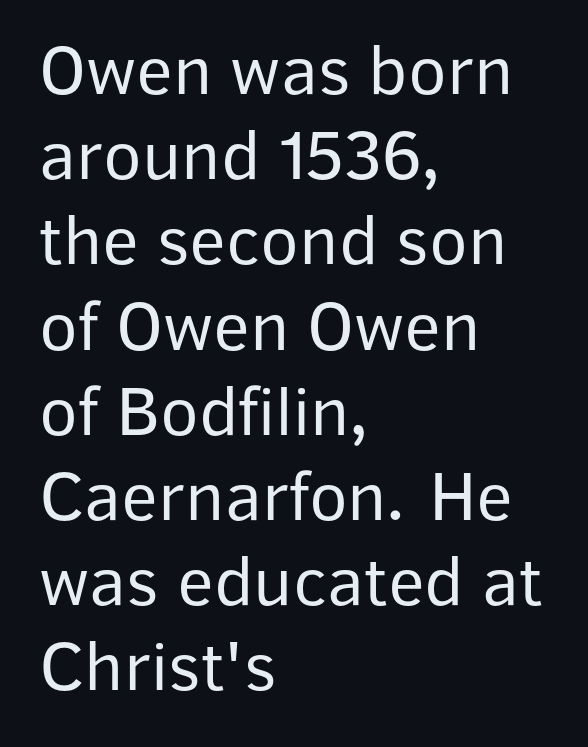
The weight would be labelled regular, book, light, or lighter still. Which margin do the lines hug? The left one — the right edge is uneven. The typeface chosen for these lines omits serifs. Unlike italic type, these characters show no tilt at all. A bare baseline throughout the passage.
